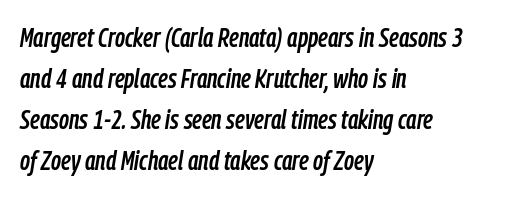
{"italic": "yes", "lean": "right", "slant_degrees": 9, "underline": "no", "align": "left", "line_spacing": "normal", "line_spacing_ratio": 1.52, "letter_spacing": "normal", "letter_spacing_em": 0.0, "glyph_px": 27}
